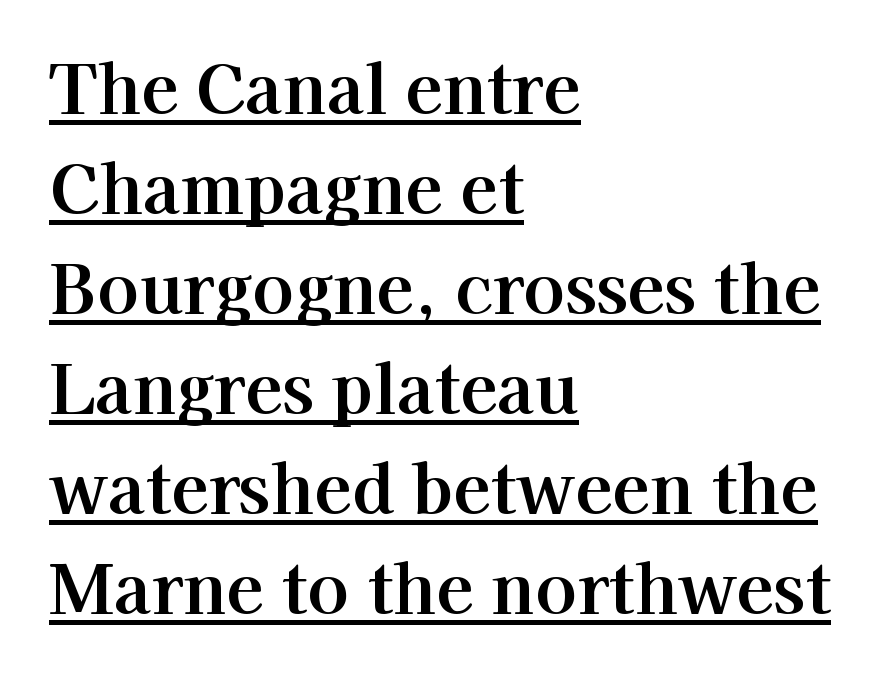
Students, note that the glyphs here touch the page at normal intervals. Is there any slant? The stems are plumb. Do the characters align in a grid? No, the font is proportional. To sum up the face: it has serifs. Vertical spacing — default. Line beginnings align vertically; line endings do not.
